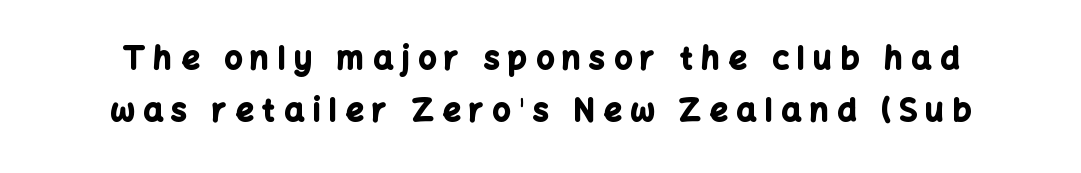
Q: Is the text bold? A: Yes.
Q: Is the text italic (slanted)? A: No, it is upright.
Q: Is the typeface a serif or a sans-serif typeface? A: Sans-serif.
Q: Is the text underlined? A: No.
Q: How is the paragraph aligned? A: Centered.
Q: Is the spacing between letters normal or unusually wide? A: Unusually wide.
Q: Is the spacing between lines tight, normal or loose? A: Normal.
Q: Width (condensed, normal, or wide)? A: Normal.
Q: Stroke contrast? A: Low.
Q: x-height? A: Medium.
Q: Monospaced? A: No.
